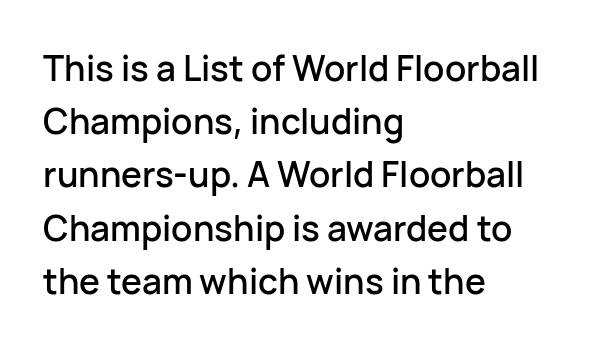
Successive baselines arrive at the customary interval. Stroke terminals: plain, sans-serif. Proportional: the letters do not fall into vertical columns. The line texture is even and compact thanks to regular tracking.
